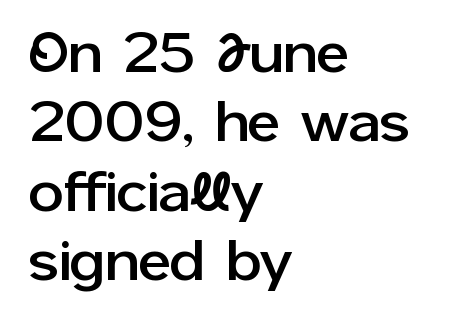
{"serif": "no", "italic": "no", "width": "normal", "stroke_contrast": "low", "x_height": "medium", "monospaced": "no", "underline": "no", "align": "left", "line_spacing_ratio": 1.24, "letter_spacing": "normal", "letter_spacing_em": 0.0, "glyph_px": 56}
